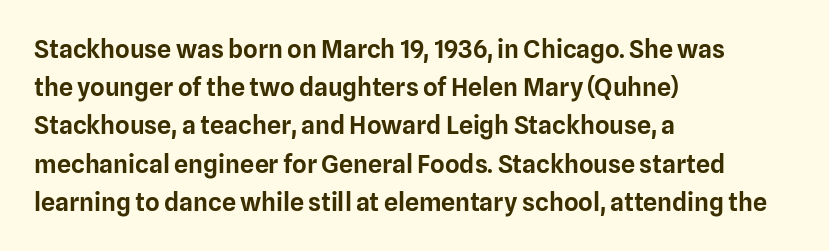
{"italic": "no", "underline": "no", "align": "left", "line_spacing": "normal", "line_spacing_ratio": 1.53, "letter_spacing": "normal", "letter_spacing_em": 0.0, "glyph_px": 25}
